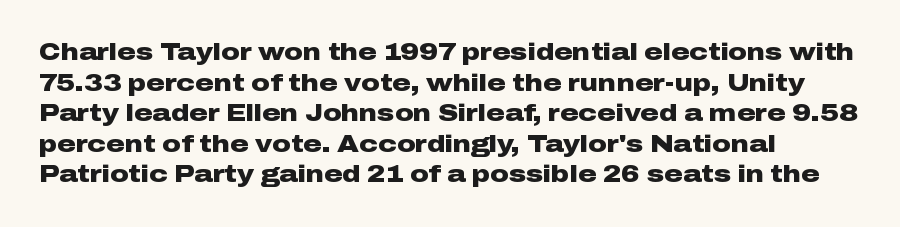
{"italic": "no", "bold": "yes", "underline": "no", "align": "left", "line_spacing": "normal", "line_spacing_ratio": 1.33, "letter_spacing": "normal", "letter_spacing_em": 0.0, "glyph_px": 23}
